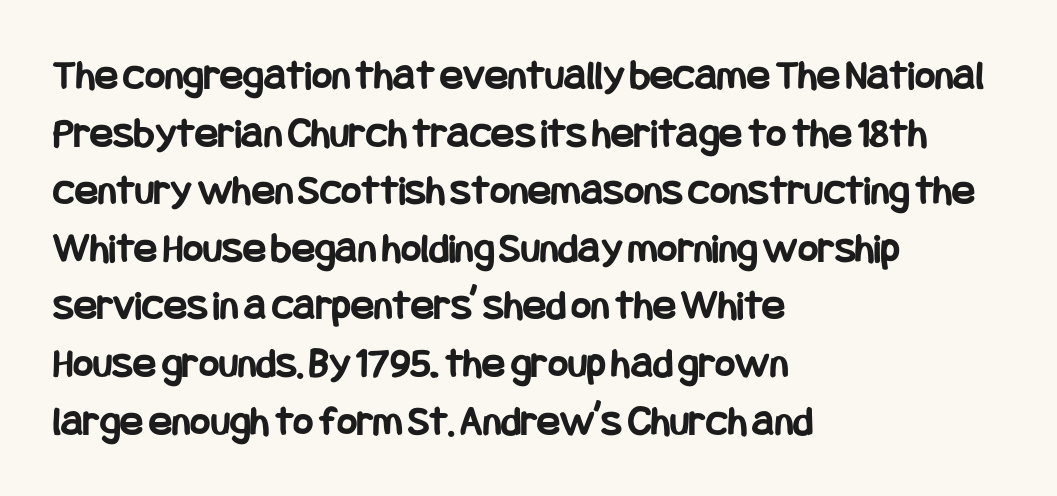
Observe the ordinary spacing: letters are neighbours, not strangers. Notice how the passage keeps a crisp vertical edge on the left only. Notice how descenders clear the ascenders below comfortably — that's standard leading. You can tell from the bare stems that sans-serif type was used. Italic: no, the glyphs are upright roman.
